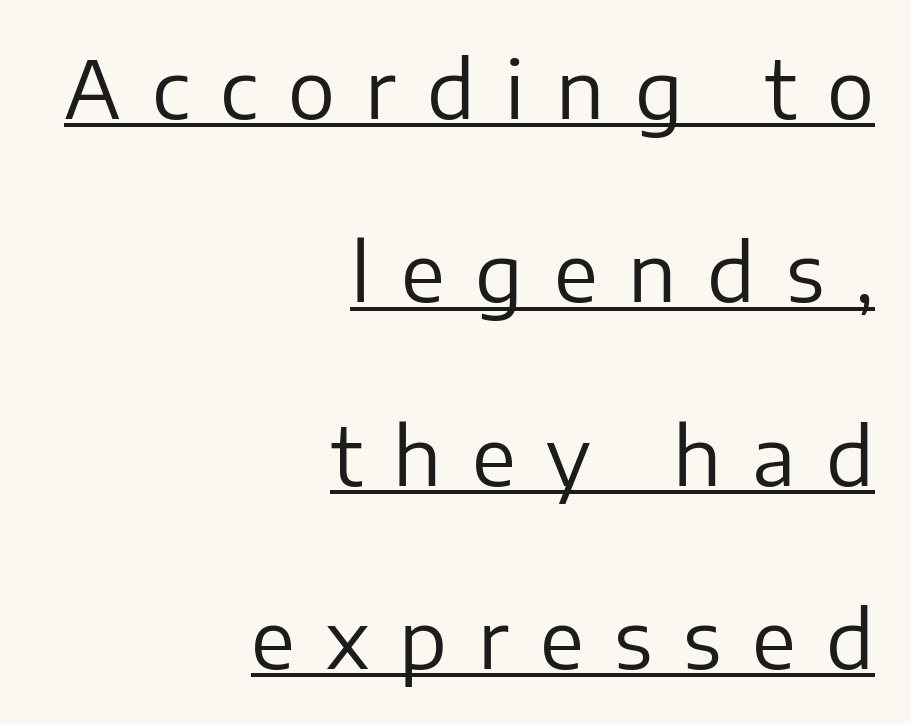
{"serif": "no", "italic": "no", "bold": "no", "weight": "regular", "width": "normal", "stroke_contrast": "low", "x_height": "medium", "monospaced": "no", "underline": "yes", "align": "right", "line_spacing": "loose", "line_spacing_ratio": 2.32, "letter_spacing": "wide", "letter_spacing_em": 0.39, "glyph_px": 79}
